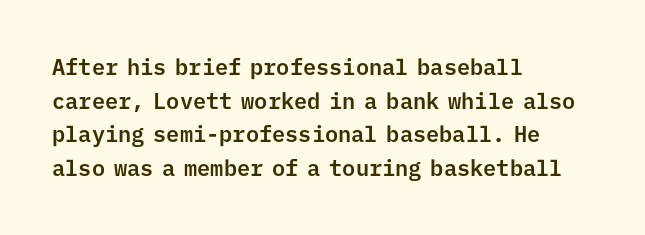
One glance says typical: line gaps are just what's usual. The letters stand upright; this is a roman face. The gap between lines stays unmarked. These lines keep a tight, regular rhythm from letter to letter. Casual observation: everything's shoved over to the left.
